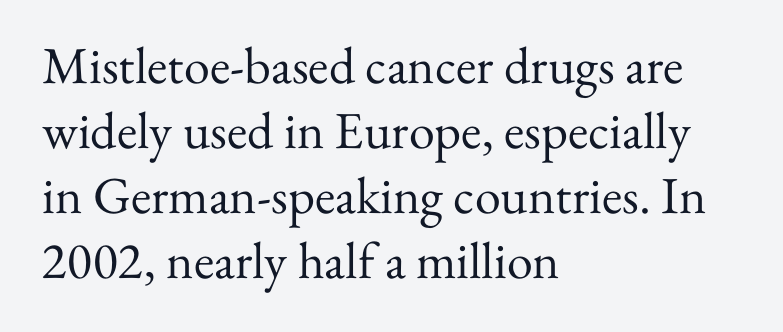
The image shows 52 px regular-weight serif type, upright; set left-aligned, normal line spacing (1.25x), normal letter spacing, not underlined; medium stroke contrast and a small x-height.
